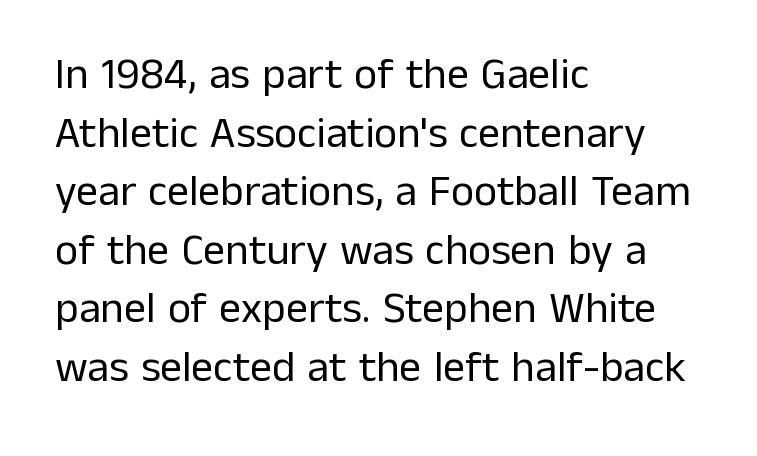
{"serif": "no", "italic": "no", "bold": "no", "weight": "regular", "width": "normal", "stroke_contrast": "low", "x_height": "medium", "monospaced": "no", "underline": "no", "align": "left", "line_spacing": "normal", "line_spacing_ratio": 1.33, "letter_spacing": "normal", "letter_spacing_em": 0.0, "glyph_px": 44}
